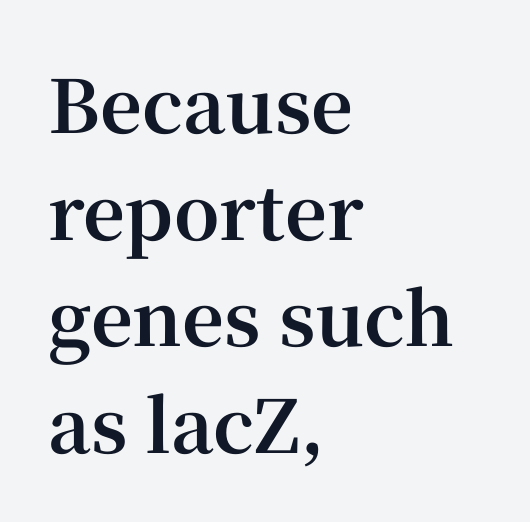
{"serif": "yes", "italic": "no", "bold": "yes", "weight": "bold", "width": "normal", "stroke_contrast": "high", "x_height": "medium", "monospaced": "no", "underline": "no", "align": "left", "line_spacing": "normal", "line_spacing_ratio": 1.46, "letter_spacing": "normal", "letter_spacing_em": 0.0, "glyph_px": 73}
